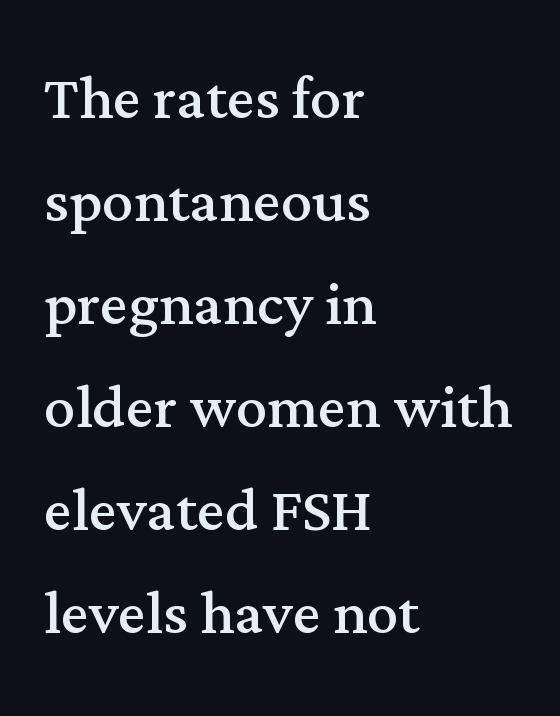
Q: Is the text bold? A: No.
Q: Is the text italic (slanted)? A: No, it is upright.
Q: Is the typeface a serif or a sans-serif typeface? A: Serif.
Q: Is the text underlined? A: No.
Q: How is the paragraph aligned? A: Left-aligned.
Q: Is the spacing between letters normal or unusually wide? A: Normal.
Q: Is the spacing between lines tight, normal or loose? A: Normal.
Q: Width (condensed, normal, or wide)? A: Normal.
Q: Stroke contrast? A: Medium.
Q: x-height? A: Medium.
Q: Monospaced? A: No.
